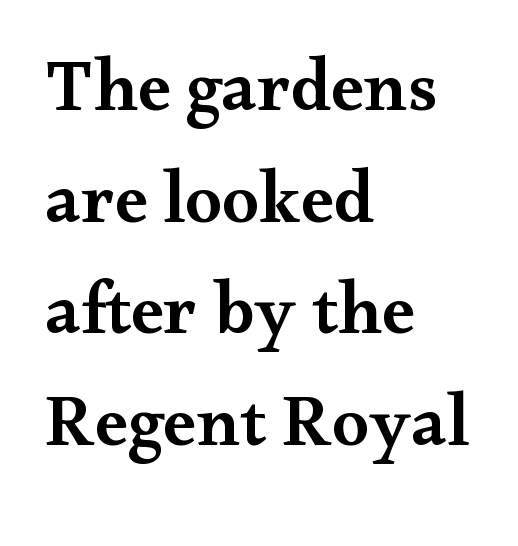
{"serif": "yes", "italic": "no", "bold": "semi", "weight": "semibold", "width": "wide", "stroke_contrast": "medium", "x_height": "small", "monospaced": "no", "underline": "no", "align": "left", "line_spacing": "normal", "line_spacing_ratio": 1.51, "letter_spacing": "normal", "letter_spacing_em": 0.0, "glyph_px": 74}
